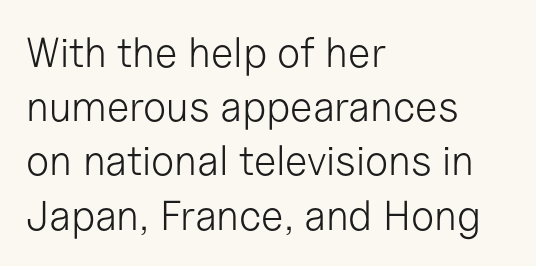
The rag falls on the right side of this text block. Quick note: interline space is typical. Honestly, the letter spacing is just normal — you wouldn't notice it. Each letter's strokes conclude bluntly, with no projecting serifs. Weight: not bold — regular or lighter.
